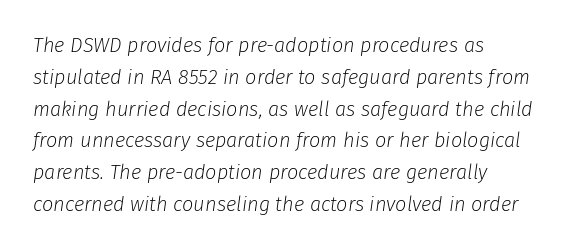
Q: Is the text bold? A: No.
Q: Is the text italic (slanted)? A: Yes, it leans right by about 8 degrees.
Q: Is the text underlined? A: No.
Q: Is the spacing between letters normal or unusually wide? A: Normal.
Q: Is the spacing between lines tight, normal or loose? A: Normal.
